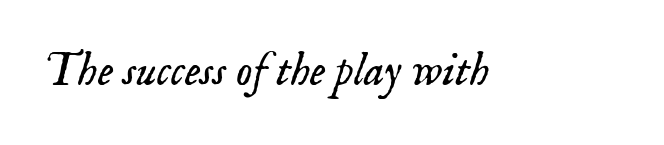
{"serif": "yes", "italic": "yes", "lean": "right", "slant_degrees": 18, "bold": "no", "weight": "light", "width": "normal", "stroke_contrast": "low", "x_height": "small", "monospaced": "no", "underline": "no", "letter_spacing": "normal", "letter_spacing_em": 0.0, "glyph_px": 46}
